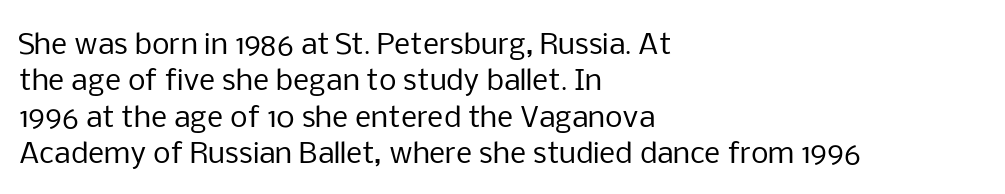
{"serif": "no", "italic": "no", "bold": "no", "weight": "regular", "width": "normal", "stroke_contrast": "low", "x_height": "medium", "monospaced": "no", "underline": "no", "align": "left", "line_spacing": "normal", "line_spacing_ratio": 1.3, "letter_spacing": "normal", "letter_spacing_em": 0.0, "glyph_px": 28}
